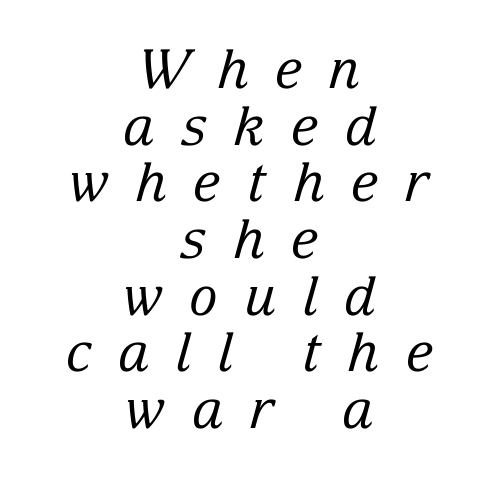
Loose tracking; the words dissolve into strings of separated letters. The letters are slanted; this is an italic face. Anything drawn beneath the words? Only blank space. You could barely slide anything between these rows.
